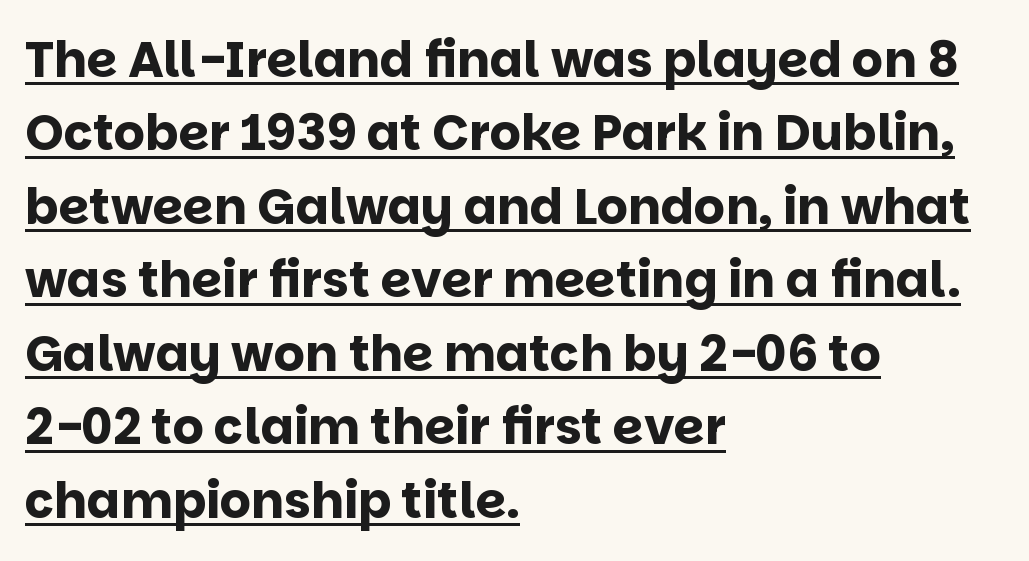
Q: Is the text bold? A: Yes.
Q: Is the text italic (slanted)? A: No, it is upright.
Q: Is the typeface a serif or a sans-serif typeface? A: Sans-serif.
Q: Is the text underlined? A: Yes.
Q: How is the paragraph aligned? A: Left-aligned.
Q: Is the spacing between letters normal or unusually wide? A: Normal.
Q: Is the spacing between lines tight, normal or loose? A: Normal.
Q: Width (condensed, normal, or wide)? A: Normal.
Q: Stroke contrast? A: Low.
Q: x-height? A: Large.
Q: Monospaced? A: No.
